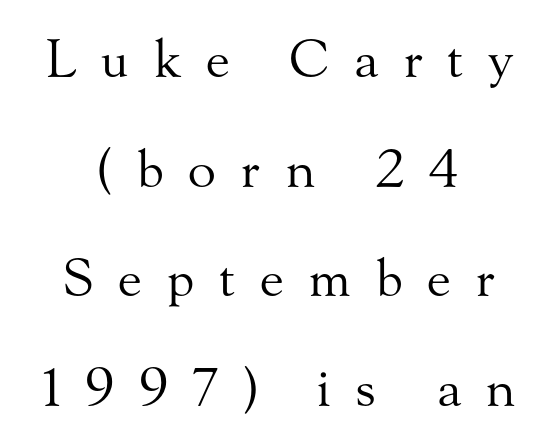
Plain, unruled lines of type. How are the letters spaced? Widely, with obvious added tracking. The compositor balanced each line on the midline. The glyphs in this specimen are seriffed. The axis of the letterforms is exactly vertical. Vertically, the passage feels expansive, rows floating well apart.
